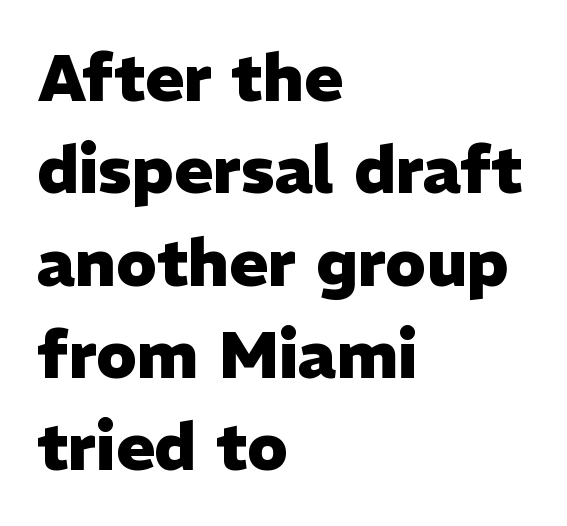
Q: Is the text bold? A: Yes.
Q: Is the text italic (slanted)? A: No, it is upright.
Q: Is the typeface a serif or a sans-serif typeface? A: Sans-serif.
Q: Is the text underlined? A: No.
Q: How is the paragraph aligned? A: Left-aligned.
Q: Is the spacing between letters normal or unusually wide? A: Normal.
Q: Is the spacing between lines tight, normal or loose? A: Normal.
Q: Width (condensed, normal, or wide)? A: Normal.
Q: Stroke contrast? A: Low.
Q: x-height? A: Medium.
Q: Monospaced? A: No.
